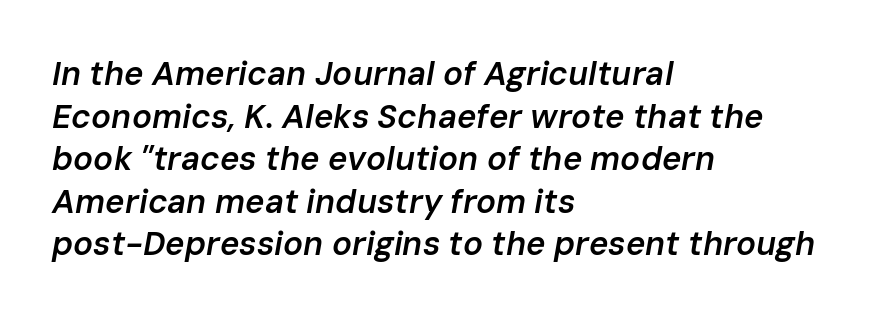
Q: Is the text bold? A: Semi-bold.
Q: Is the text italic (slanted)? A: Yes, it leans right by about 10 degrees.
Q: Is the text underlined? A: No.
Q: How is the paragraph aligned? A: Left-aligned.
Q: Is the spacing between letters normal or unusually wide? A: Normal.
Q: Is the spacing between lines tight, normal or loose? A: Normal.
Q: Width (condensed, normal, or wide)? A: Normal.
Q: Stroke contrast? A: Low.
Q: x-height? A: Medium.
Q: Monospaced? A: No.
